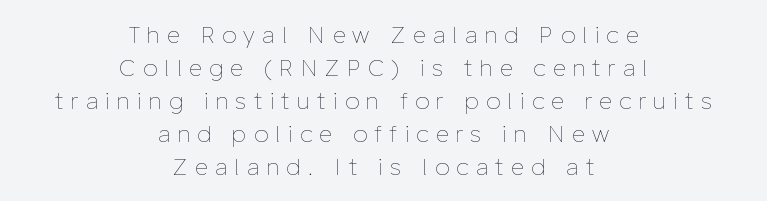
Reading down the block, each line starts at a different indent, mirrored at its end. Each stroke keeps to a modest, everyday thickness or less. A typesetter would call this heavily tracked-out type. A normal amount of white space separates one row of letters from the next. Characters remain perfectly vertical along every line. Honestly, there is no underline to notice here at all.
